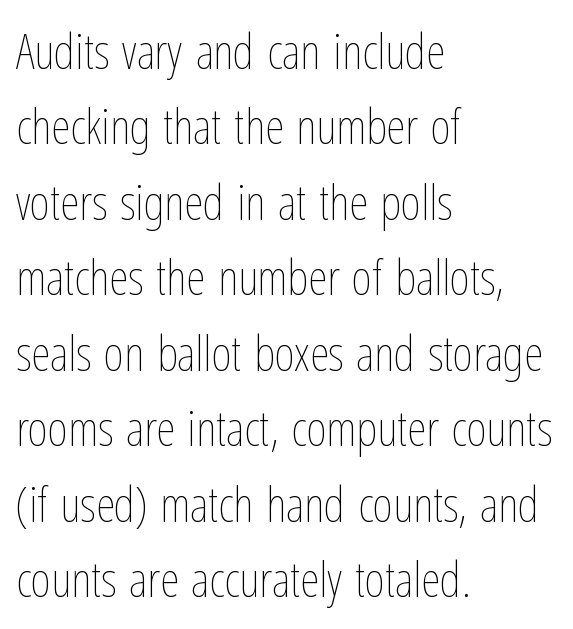
Here the designer chose a conventional face with non-uniform glyph widths. The designer left line spacing at the default. Observe the ordinary spacing: letters are neighbours, not strangers. Layout note: lines flush left. Think standard paragraph weight, or any step lighter than that. Posture: straight, roman, zero tilt.
